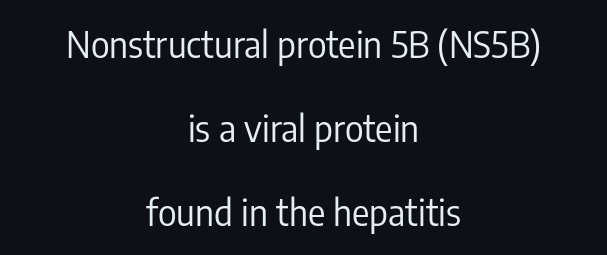
{"serif": "no", "italic": "no", "bold": "no", "weight": "regular", "width": "condensed", "stroke_contrast": "low", "x_height": "medium", "monospaced": "no", "underline": "no", "align": "center", "line_spacing": "loose", "line_spacing_ratio": 2.34, "letter_spacing": "normal", "letter_spacing_em": 0.0, "glyph_px": 36}
